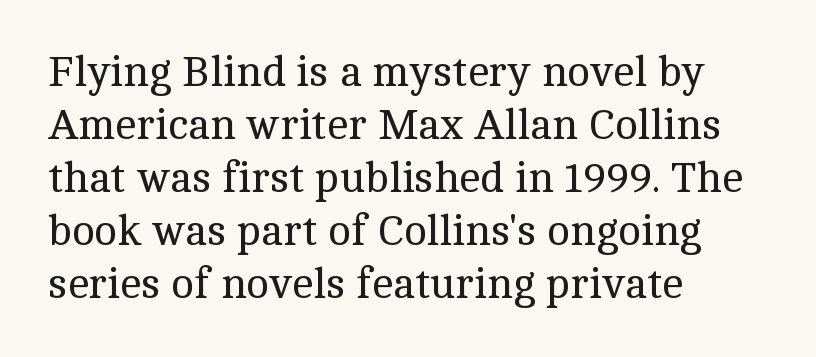
{"serif": "yes", "italic": "no", "bold": "no", "weight": "regular", "width": "normal", "x_height": "medium", "monospaced": "no", "underline": "no", "align": "left", "line_spacing_ratio": 1.23, "letter_spacing": "normal", "letter_spacing_em": 0.0, "glyph_px": 43}
